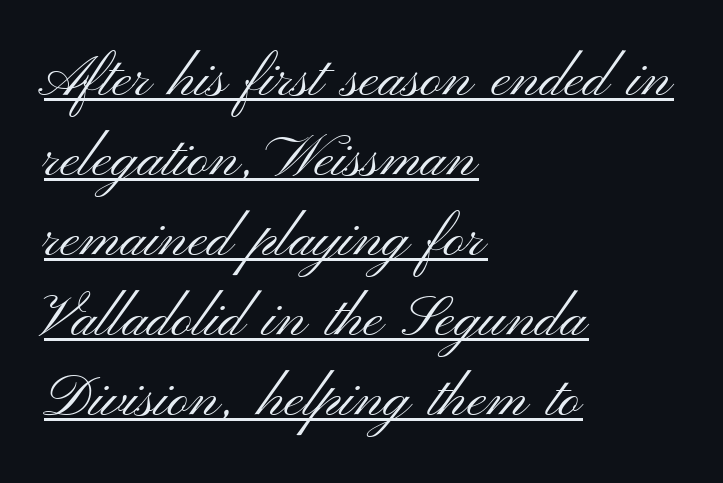
{"serif": "no", "bold": "no", "weight": "light", "width": "wide", "stroke_contrast": "medium", "x_height": "small", "monospaced": "no", "underline": "yes", "align": "left", "line_spacing": "normal", "line_spacing_ratio": 1.38, "letter_spacing": "normal", "letter_spacing_em": 0.0, "glyph_px": 58}
